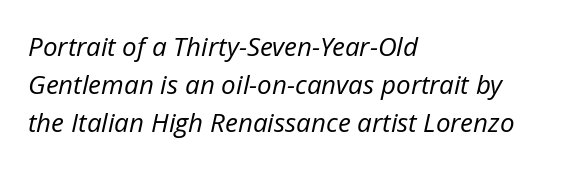
The line-height multiplier appears to be the usual default. Glyph-to-glyph distance matches everyday printed text. Glance below the letters and you will spot only blank space. Each stroke keeps to a modest, everyday thickness or less. Emphasis-style slanted type is in use. Is the block centered? No — it sits flush against the left margin.
